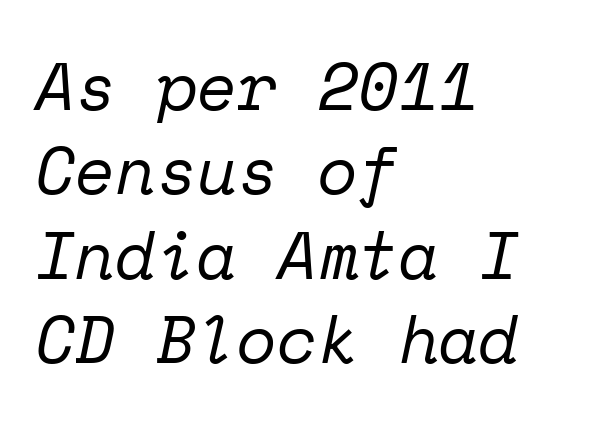
Q: Is the text bold? A: No.
Q: Is the text italic (slanted)? A: Yes, it leans right by about 12 degrees.
Q: Is the typeface a serif or a sans-serif typeface? A: Serif.
Q: Is the text underlined? A: No.
Q: How is the paragraph aligned? A: Left-aligned.
Q: Is the spacing between letters normal or unusually wide? A: Normal.
Q: Is the spacing between lines tight, normal or loose? A: Normal.
Q: Width (condensed, normal, or wide)? A: Normal.
Q: Stroke contrast? A: Low.
Q: x-height? A: Medium.
Q: Monospaced? A: Yes.
